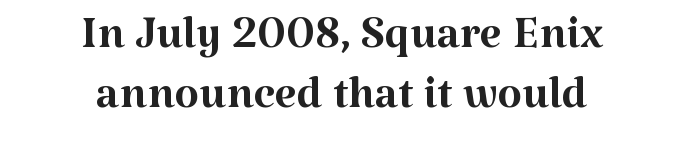
{"serif": "yes", "italic": "no", "bold": "no", "weight": "regular", "width": "normal", "stroke_contrast": "medium", "x_height": "medium", "monospaced": "no", "underline": "no", "align": "center", "line_spacing": "tight", "line_spacing_ratio": 0.96, "letter_spacing": "normal", "letter_spacing_em": 0.0, "glyph_px": 63}
